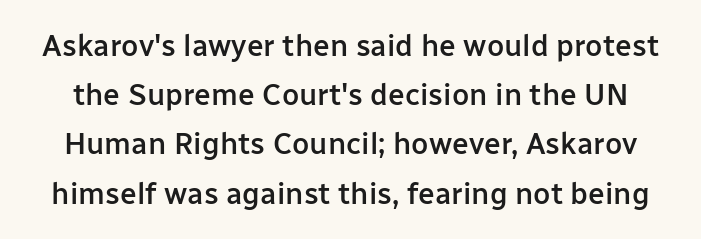
Q: Is the text bold? A: Semi-bold.
Q: Is the text italic (slanted)? A: No, it is upright.
Q: Is the typeface a serif or a sans-serif typeface? A: Sans-serif.
Q: Is the text underlined? A: No.
Q: Is the spacing between letters normal or unusually wide? A: Normal.
Q: Is the spacing between lines tight, normal or loose? A: Normal.
Q: Width (condensed, normal, or wide)? A: Normal.
Q: Stroke contrast? A: Low.
Q: x-height? A: Medium.
Q: Monospaced? A: No.
